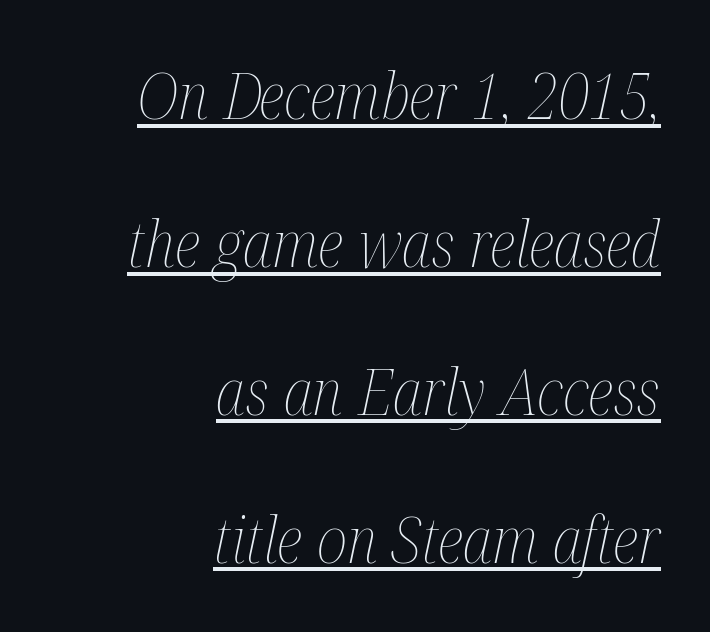
The image shows 64 px thin, condensed type, italic (leaning right); set right-aligned, loose line spacing (2.31x), normal letter spacing, underlined; medium stroke contrast and a medium x-height.
